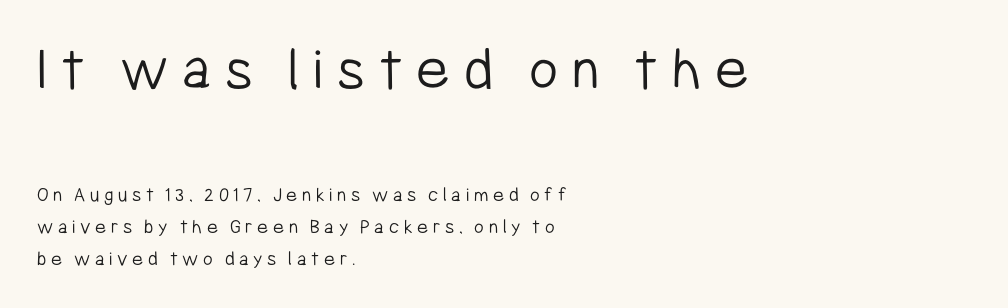
The image shows 63 px light, condensed sans-serif type, upright; set left-aligned, normal line spacing (1.53x), unusually wide letter spacing (+0.22 em), not underlined; the first (top) block is 3.0x larger; low stroke contrast and a medium x-height.
